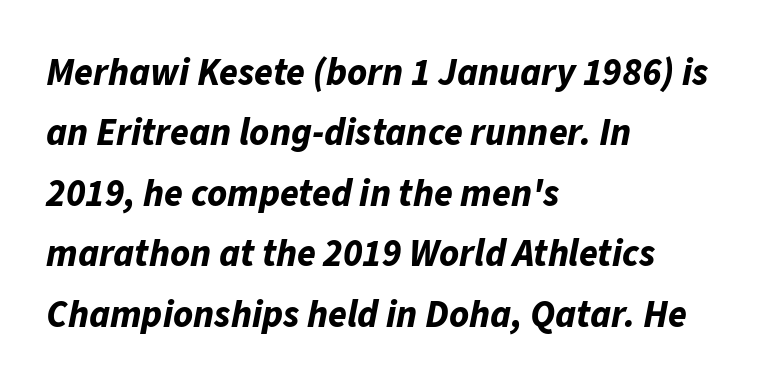
Looks like regular typesetting: each glyph gets only the width it needs. What stands out about the letter spacing? Nothing — it is the standard amount. The rag falls on the right side of this text block. I'd describe the lettering as bold — thick and assertive.
